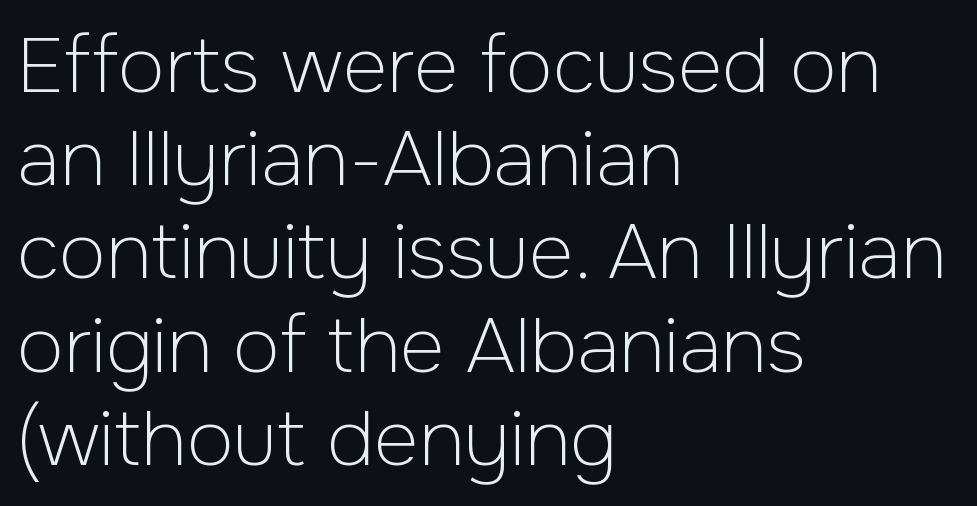
{"serif": "no", "italic": "no", "bold": "no", "weight": "light", "width": "normal", "stroke_contrast": "low", "x_height": "medium", "monospaced": "no", "underline": "no", "align": "left", "line_spacing_ratio": 1.21, "letter_spacing": "normal", "letter_spacing_em": 0.0, "glyph_px": 77}
